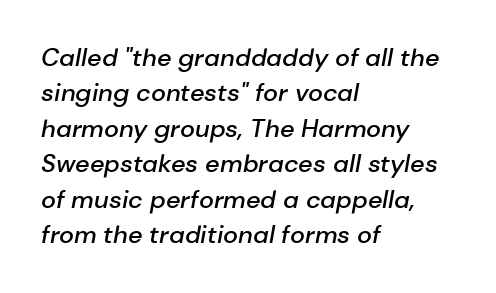
Q: Is the text bold? A: Semi-bold.
Q: Is the text italic (slanted)? A: Yes, it leans right by about 10 degrees.
Q: Is the text underlined? A: No.
Q: How is the paragraph aligned? A: Left-aligned.
Q: Is the spacing between letters normal or unusually wide? A: Normal.
Q: Is the spacing between lines tight, normal or loose? A: Normal.
